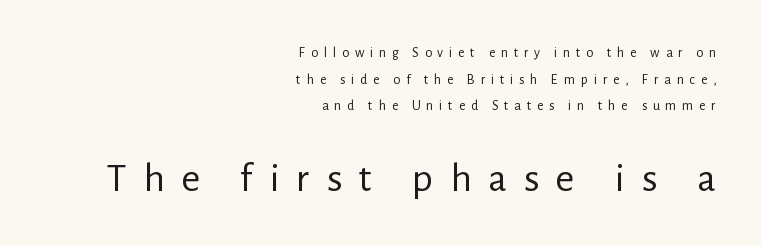
Inter-character spacing is expanded well beyond the font's built-in metrics. Is this a fixed-width face? No — the glyphs have proportional, varying widths. Classification — sans serif. The weight would be labelled regular, book, light, or lighter still.
